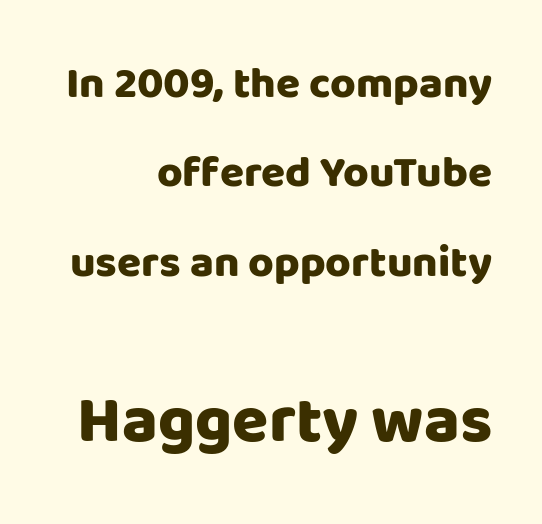
{"serif": "no", "italic": "no", "bold": "yes", "weight": "heavy", "width": "normal", "stroke_contrast": "low", "x_height": "large", "monospaced": "no", "underline": "no", "align": "right", "line_spacing": "loose", "line_spacing_ratio": 2.03, "letter_spacing": "normal", "letter_spacing_em": 0.0, "larger_block": "second", "size_ratio": 1.5, "glyph_px": 66}
